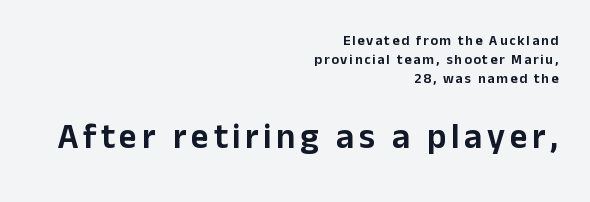
{"serif": "no", "italic": "no", "width": "normal", "stroke_contrast": "low", "x_height": "medium", "monospaced": "no", "underline": "no", "align": "right", "line_spacing": "normal", "line_spacing_ratio": 1.34, "larger_block": "second", "size_ratio": 2.5, "glyph_px": 35}
